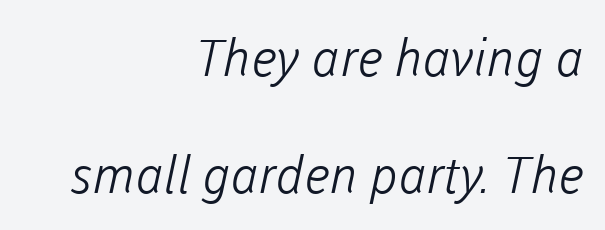
Q: Is the text bold? A: No.
Q: Is the typeface a serif or a sans-serif typeface? A: Sans-serif.
Q: Is the text underlined? A: No.
Q: How is the paragraph aligned? A: Right-aligned.
Q: Is the spacing between letters normal or unusually wide? A: Normal.
Q: Is the spacing between lines tight, normal or loose? A: Loose.
Q: Width (condensed, normal, or wide)? A: Normal.
Q: Stroke contrast? A: Low.
Q: x-height? A: Medium.
Q: Monospaced? A: No.
